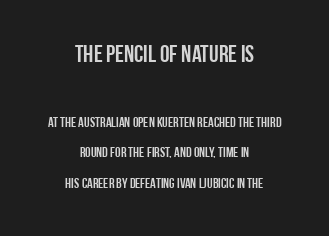
Reading top to bottom, the characters get smaller at the block break. This sample uses plain, unmodified letter spacing. Successive baselines arrive slowly, with a big drop between each. Notice how the passage keeps no hard edge, just a central spine.
